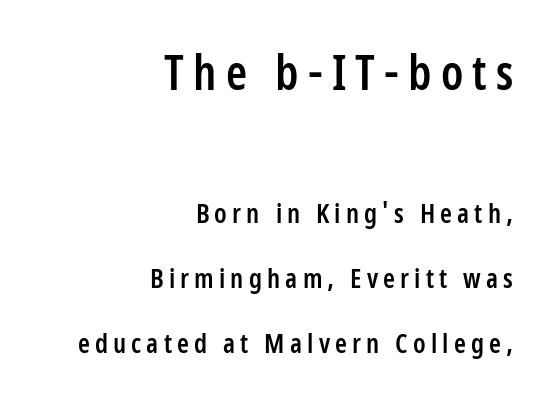
Its strokes are somewhat broadened, the hallmark of semibold type. Summary of vertical rhythm: relaxed, with wide interline spacing. Where is the straight margin? On the right. If you drew a line through each stem, it would be perfectly vertical. Is this a fixed-width face? No — the glyphs have proportional, varying widths.
